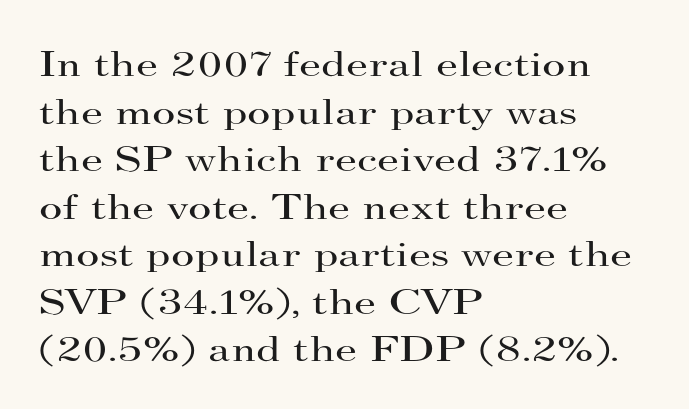
Tall strokes in this sample are plumb rather than angled. The lines are quadded left. Varying glyph widths throughout — classic text-font behaviour. Descenders are the only things crossing below the line. The rows are spaced the way most documents space them. Nobody touched the tracking dial on this one.
